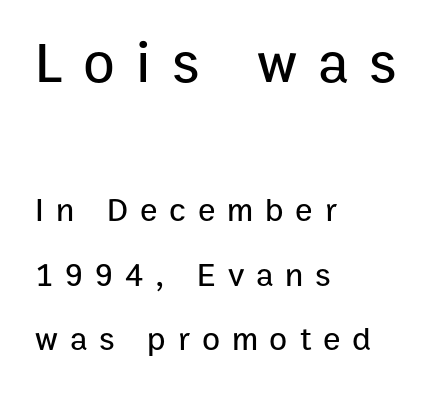
You can tell it's not italic because the verticals are truly vertical. Check under the words: just untouched page. Note the varied advance widths — an 'i' is clearly narrower than an 'm'. Casual observation: everything's shoved over to the left.
